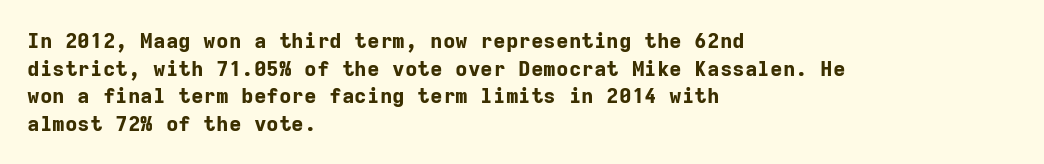
Normally led — the rows are evenly, conventionally spaced. Caption: standard tracking, unaltered. Check the space under the baseline: it is left empty. This sample is left-justified, so line endings fall wherever the words run out. These lines were composed using upright roman letters.
